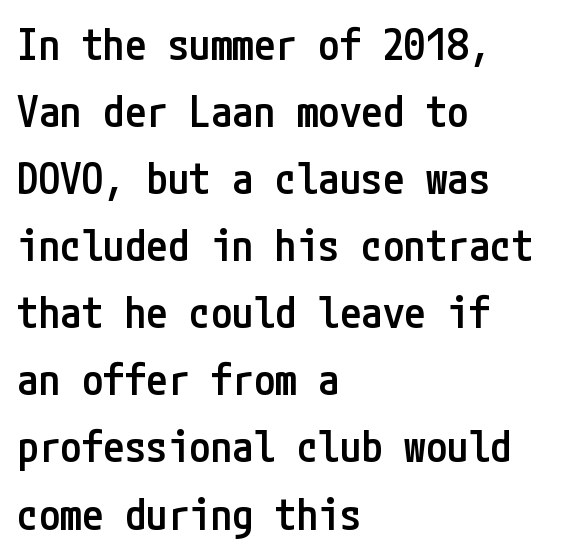
The horizontal fit of the characters is conventional and even. The strip under each line holds only bare page. The paragraph shown leans on its left margin. Do the letters lean? They stand straight. These lines are composed in type without serifs. The designer left line spacing at the default.
